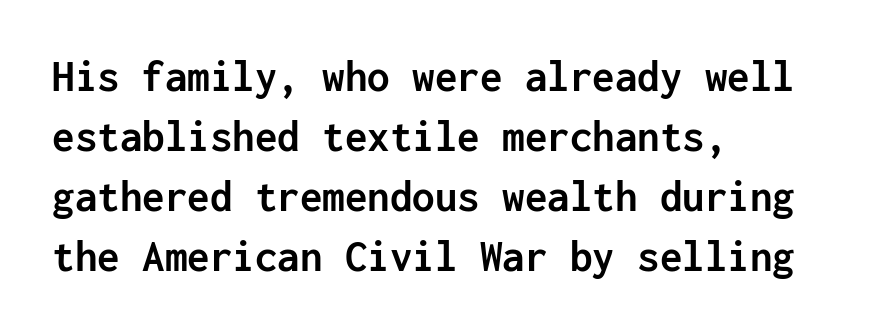
The image shows 45 px semibold sans-serif type, upright, monospaced; set left-aligned, normal line spacing (1.33x), normal letter spacing, not underlined; low stroke contrast and a medium x-height.
